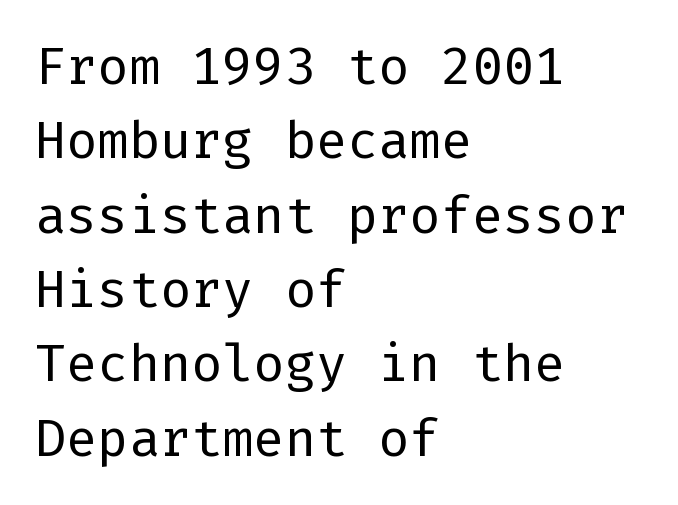
Q: Is the text bold? A: No.
Q: Is the text italic (slanted)? A: No, it is upright.
Q: Is the typeface a serif or a sans-serif typeface? A: Sans-serif.
Q: Is the text underlined? A: No.
Q: How is the paragraph aligned? A: Left-aligned.
Q: Is the spacing between letters normal or unusually wide? A: Normal.
Q: Is the spacing between lines tight, normal or loose? A: Normal.
Q: Width (condensed, normal, or wide)? A: Normal.
Q: Stroke contrast? A: Low.
Q: x-height? A: Medium.
